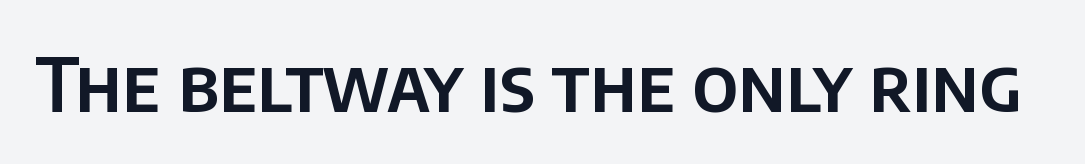
The type is set solid horizontally, with unmodified tracking. Classification — sans serif. Spacing verdict: proportional, widths tailored to each character. Bare-footed words on every line. Unlike italic type, these characters show no tilt at all.
